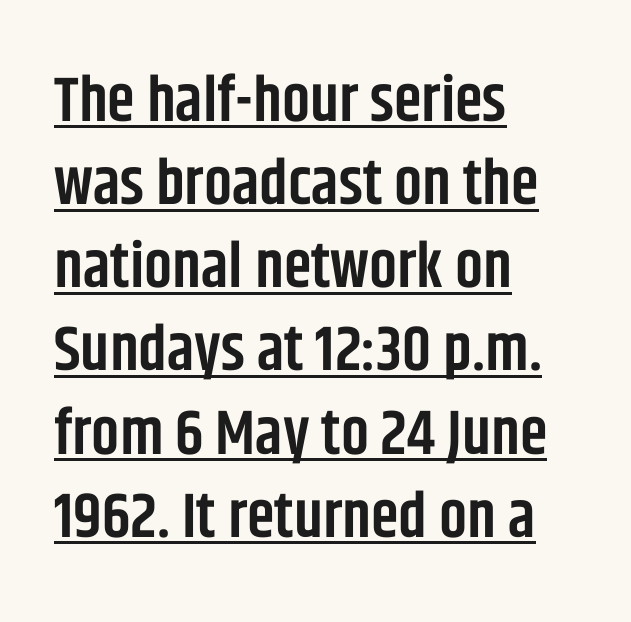
Compared with typical paragraphs, the rows here are spaced about the same. This sample uses a sans-serif face. This sample has the flowing, uneven cadence of proportional lettering. When letters stand straight like this, we call the style roman or upright.
